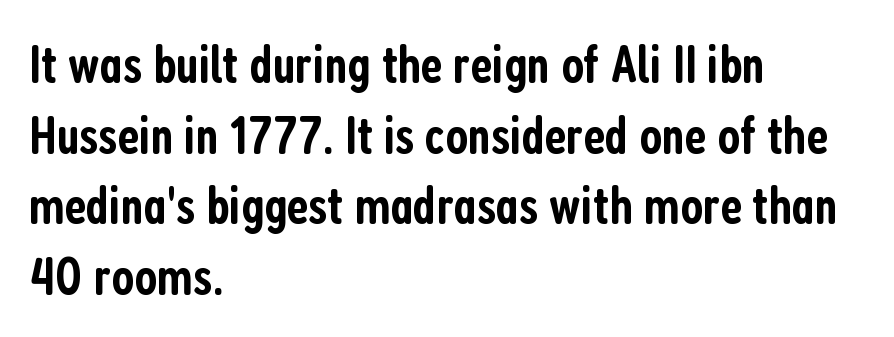
The image shows 54 px semibold, condensed sans-serif type, upright; set left-aligned, normal line spacing (1.31x), normal letter spacing, not underlined; low stroke contrast and a medium x-height.
